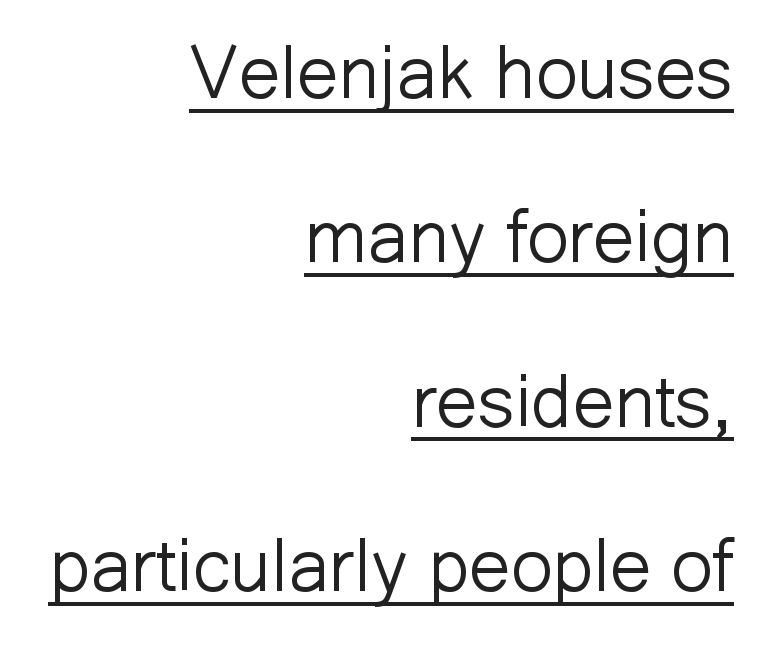
{"serif": "no", "italic": "no", "bold": "no", "weight": "light", "width": "normal", "stroke_contrast": "low", "x_height": "medium", "monospaced": "no", "underline": "yes", "align": "right", "line_spacing": "loose", "line_spacing_ratio": 2.22, "letter_spacing": "normal", "letter_spacing_em": 0.0, "glyph_px": 74}
